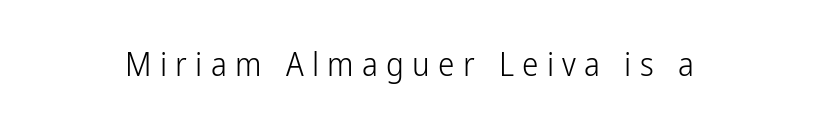
Q: Is the text bold? A: No.
Q: Is the text italic (slanted)? A: No, it is upright.
Q: Is the typeface a serif or a sans-serif typeface? A: Sans-serif.
Q: Is the text underlined? A: No.
Q: Is the spacing between letters normal or unusually wide? A: Unusually wide.
Q: Width (condensed, normal, or wide)? A: Condensed.
Q: Stroke contrast? A: Low.
Q: x-height? A: Medium.
Q: Monospaced? A: No.
